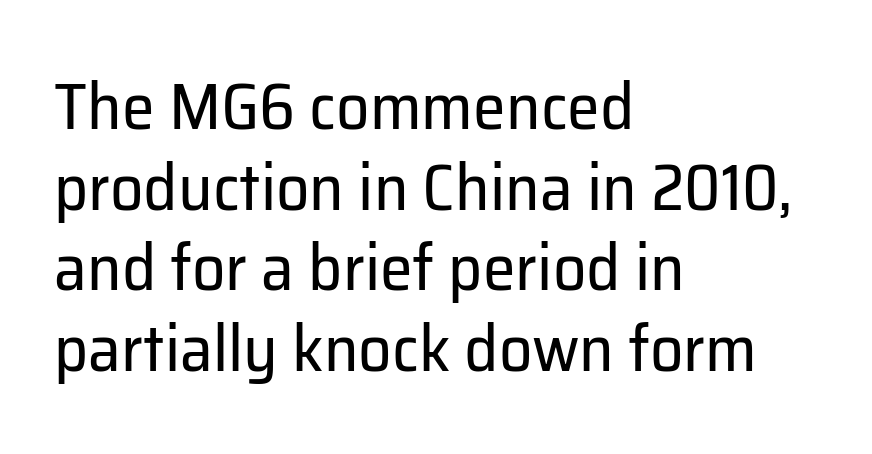
{"serif": "no", "italic": "no", "bold": "no", "weight": "regular", "width": "normal", "stroke_contrast": "low", "x_height": "medium", "monospaced": "no", "underline": "no", "align": "left", "line_spacing_ratio": 1.22, "letter_spacing": "normal", "letter_spacing_em": 0.0, "glyph_px": 66}
